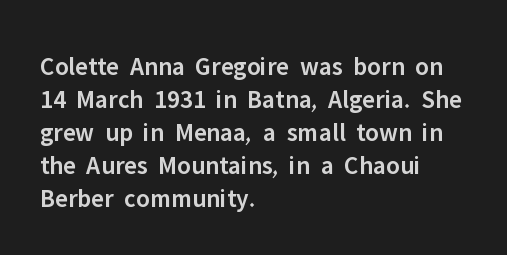
Q: Is the text bold? A: Semi-bold.
Q: Is the text italic (slanted)? A: No, it is upright.
Q: Is the text underlined? A: No.
Q: How is the paragraph aligned? A: Left-aligned.
Q: Is the spacing between letters normal or unusually wide? A: Normal.
Q: Is the spacing between lines tight, normal or loose? A: Normal.
